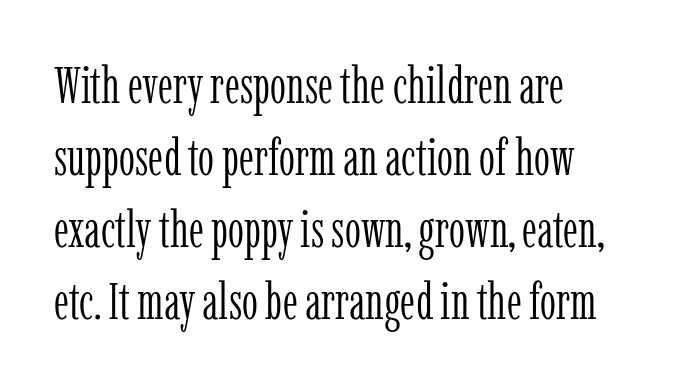
{"serif": "yes", "italic": "no", "bold": "no", "weight": "light", "width": "condensed", "stroke_contrast": "low", "x_height": "medium", "monospaced": "no", "underline": "no", "align": "left", "line_spacing": "normal", "line_spacing_ratio": 1.41, "letter_spacing": "normal", "letter_spacing_em": 0.0, "glyph_px": 51}
